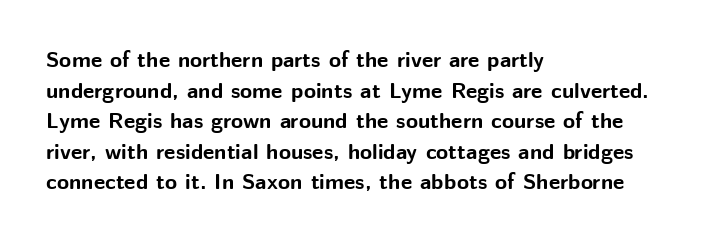
The image shows 22 px bold type, upright; set left-aligned, normal line spacing (1.39x), normal letter spacing, not underlined.
